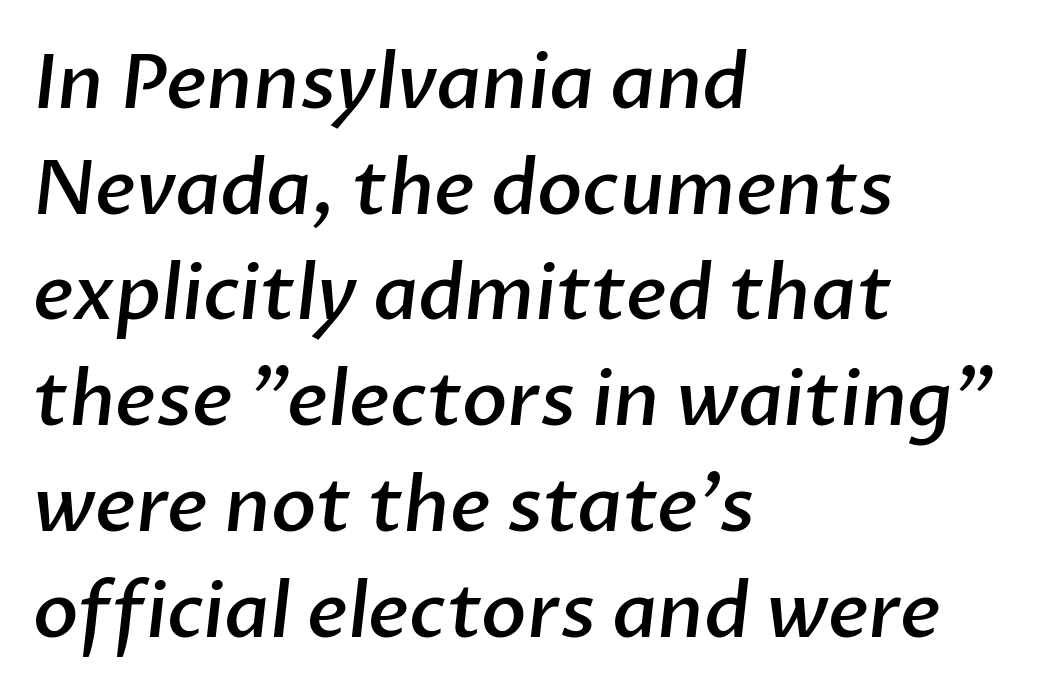
Q: Is the text bold? A: Semi-bold.
Q: Is the typeface a serif or a sans-serif typeface? A: Sans-serif.
Q: Is the text underlined? A: No.
Q: How is the paragraph aligned? A: Left-aligned.
Q: Is the spacing between letters normal or unusually wide? A: Normal.
Q: Is the spacing between lines tight, normal or loose? A: Normal.
Q: Width (condensed, normal, or wide)? A: Normal.
Q: Stroke contrast? A: Low.
Q: x-height? A: Medium.
Q: Monospaced? A: No.
